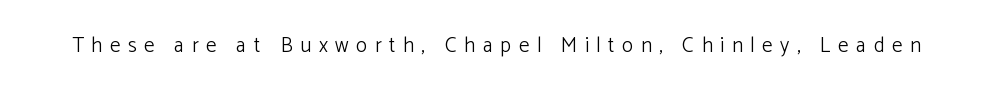
Q: Is the text bold? A: No.
Q: Is the text italic (slanted)? A: No, it is upright.
Q: Is the text underlined? A: No.
Q: Is the spacing between letters normal or unusually wide? A: Unusually wide.
